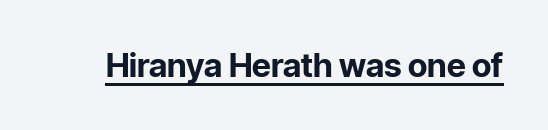
{"serif": "no", "italic": "no", "bold": "yes", "weight": "bold", "width": "normal", "stroke_contrast": "low", "x_height": "medium", "monospaced": "no", "underline": "yes", "letter_spacing": "normal", "letter_spacing_em": 0.0, "glyph_px": 33}
